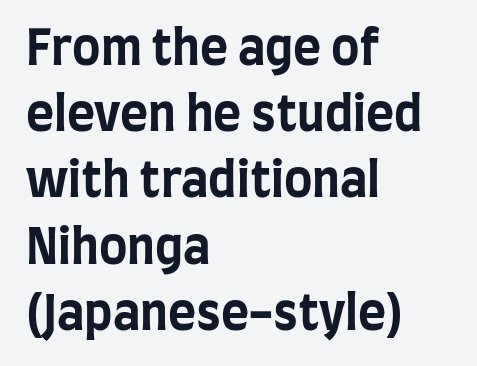
The image shows 48 px bold, condensed sans-serif type, upright; set left-aligned, normal line spacing (1.38x), normal letter spacing, not underlined; low stroke contrast and a large x-height.
